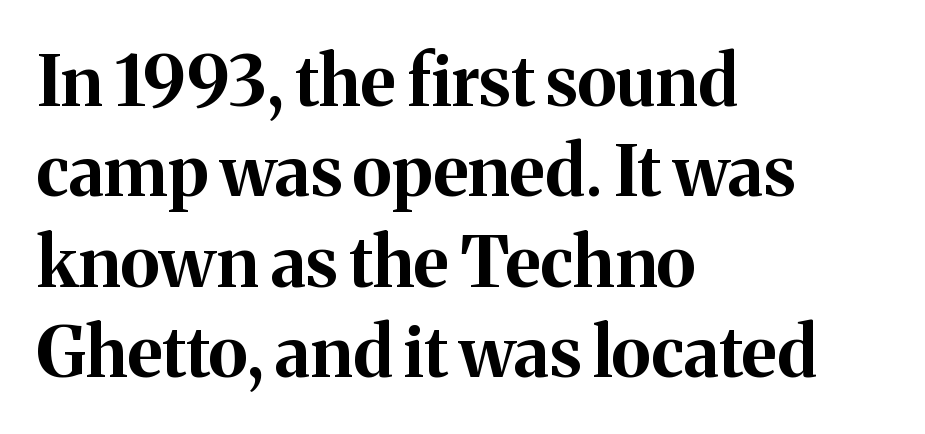
Q: Is the text bold? A: Yes.
Q: Is the text italic (slanted)? A: No, it is upright.
Q: Is the typeface a serif or a sans-serif typeface? A: Serif.
Q: Is the text underlined? A: No.
Q: How is the paragraph aligned? A: Left-aligned.
Q: Is the spacing between letters normal or unusually wide? A: Normal.
Q: Is the spacing between lines tight, normal or loose? A: Normal.
Q: Width (condensed, normal, or wide)? A: Normal.
Q: Stroke contrast? A: Medium.
Q: x-height? A: Medium.
Q: Monospaced? A: No.
